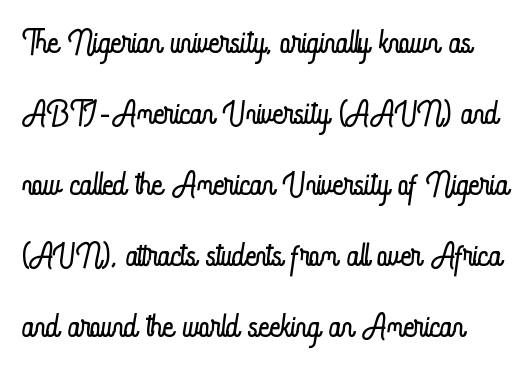
The image shows 47 px light, condensed type; set normal line spacing (1.51x), normal letter spacing, not underlined; low stroke contrast and a small x-height.
